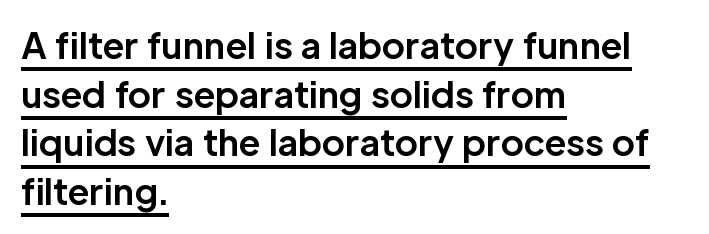
The face used here is a sans, in the tradition of grotesques and geometrics. Caption: bold face, heavy strokes. The face used here is proportionally spaced, like ordinary book or web type. These lines are set flush left with a ragged right edge. Rendered with straight, roman letterforms.
